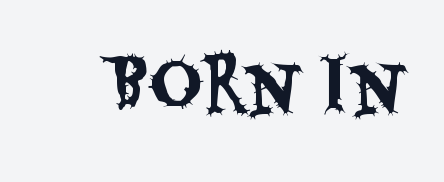
Q: Is the text italic (slanted)? A: No, it is upright.
Q: Is the typeface a serif or a sans-serif typeface? A: Sans-serif.
Q: Is the text underlined? A: No.
Q: Is the spacing between letters normal or unusually wide? A: Normal.
Q: Width (condensed, normal, or wide)? A: Condensed.
Q: Stroke contrast? A: Medium.
Q: x-height? A: Large.
Q: Monospaced? A: No.
